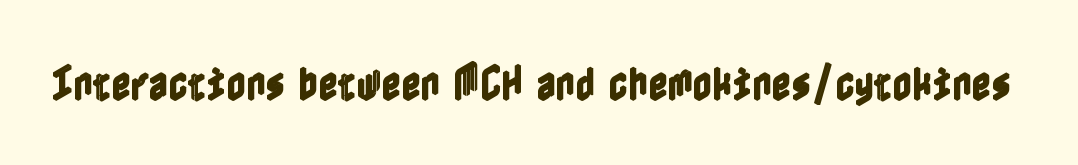
{"italic": "no", "width": "condensed", "x_height": "medium", "underline": "no", "letter_spacing": "normal", "letter_spacing_em": 0.0, "glyph_px": 38}
